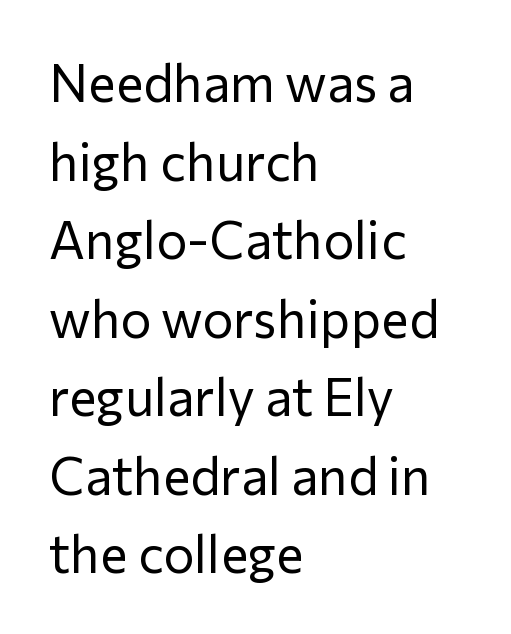
The image shows 52 px regular-weight sans-serif type, upright; set left-aligned, normal line spacing (1.51x), normal letter spacing, not underlined; low stroke contrast and a medium x-height.
